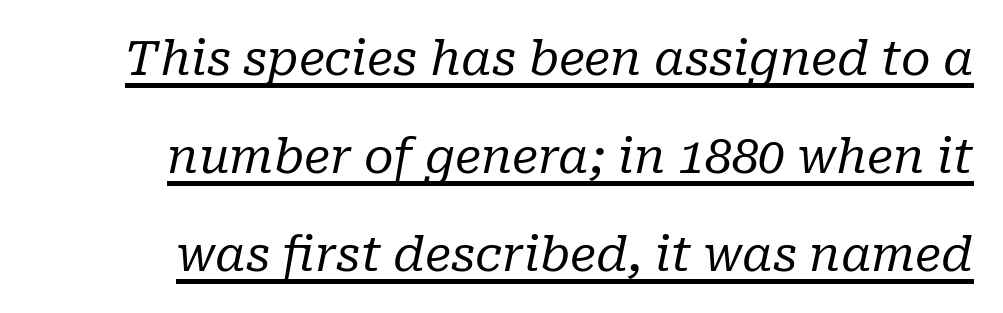
To sum up the face: it has serifs. Rendered with sloped, italic letterforms. The specimen includes a rule beneath the text block's lines. Is this a fixed-width face? No — the glyphs have proportional, varying widths.
